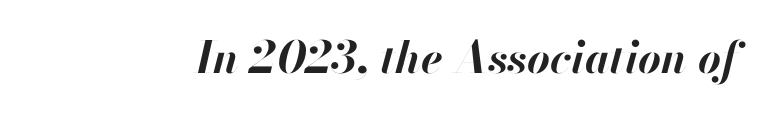
{"italic": "yes", "lean": "right", "slant_degrees": 13, "bold": "yes", "weight": "bold", "width": "normal", "stroke_contrast": "high", "x_height": "small", "monospaced": "no", "underline": "no", "letter_spacing": "normal", "letter_spacing_em": 0.0, "glyph_px": 44}
